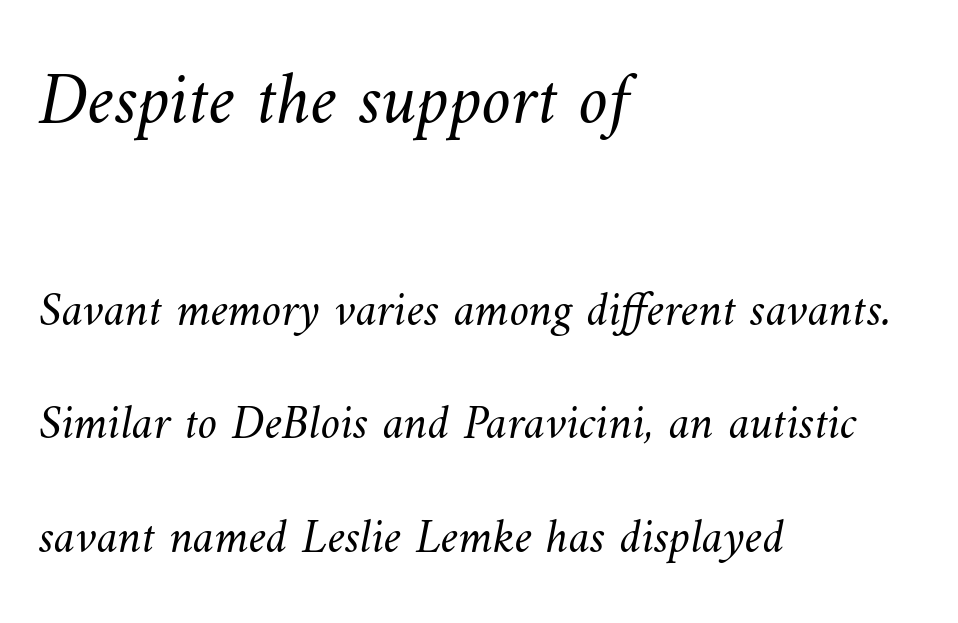
Line starts are locked; line ends wander. You get the large type first, then a drop to smaller type. Standard letterfit; no display-style spreading of the glyphs. Check under the words: just untouched page. These glyphs show unthickened strokes, regular width or finer. Looks like regular typesetting: each glyph gets only the width it needs.
